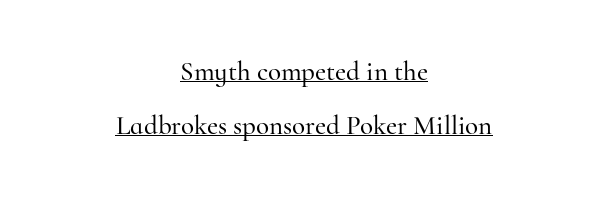
The image shows 27 px text type, upright; set centered, loose line spacing (1.99x), normal letter spacing, underlined.
